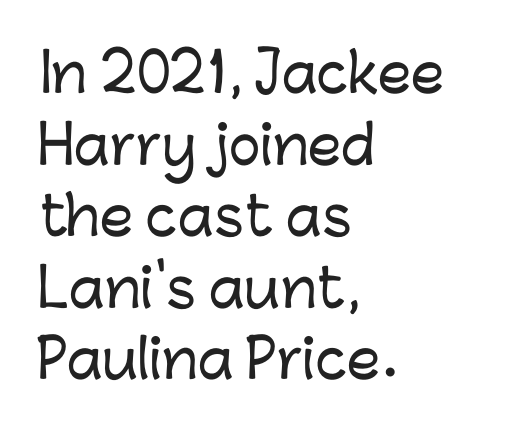
Character widths vary here, with narrow letters taking less room than wide ones. Font category for this specimen: sans-serif. It's the straight-up-and-down kind of type. These lines keep a tight, regular rhythm from letter to letter.
